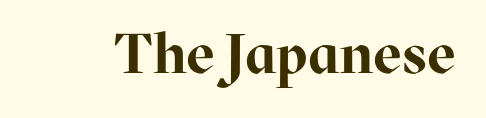
The image shows 56 px bold serif type, upright; set normal letter spacing, not underlined; high stroke contrast and a medium x-height.
